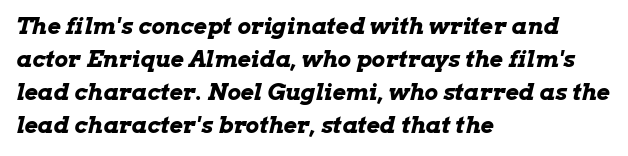
Q: Is the text bold? A: Yes.
Q: Is the text italic (slanted)? A: Yes, it leans right by about 13 degrees.
Q: Is the text underlined? A: No.
Q: How is the paragraph aligned? A: Left-aligned.
Q: Is the spacing between letters normal or unusually wide? A: Normal.
Q: Is the spacing between lines tight, normal or loose? A: Normal.
